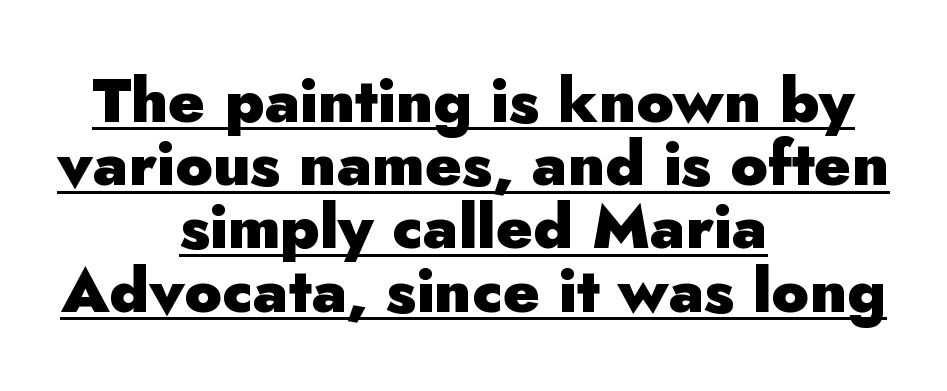
Q: Is the text bold? A: Yes.
Q: Is the text italic (slanted)? A: No, it is upright.
Q: Is the typeface a serif or a sans-serif typeface? A: Sans-serif.
Q: Is the text underlined? A: Yes.
Q: How is the paragraph aligned? A: Centered.
Q: Is the spacing between letters normal or unusually wide? A: Normal.
Q: Is the spacing between lines tight, normal or loose? A: Tight.
Q: Width (condensed, normal, or wide)? A: Normal.
Q: Stroke contrast? A: Low.
Q: x-height? A: Small.
Q: Monospaced? A: No.
